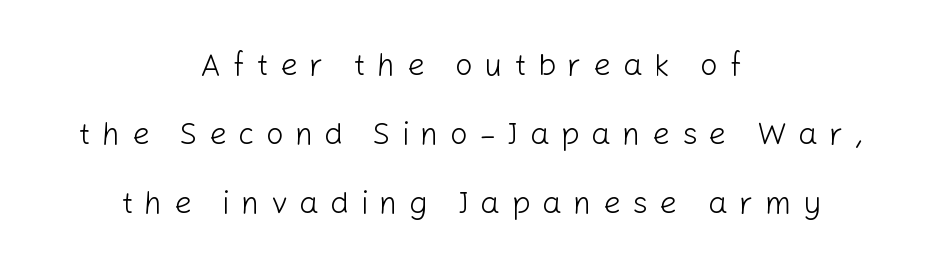
Q: Is the text bold? A: No.
Q: Is the text italic (slanted)? A: No, it is upright.
Q: Is the typeface a serif or a sans-serif typeface? A: Sans-serif.
Q: Is the text underlined? A: No.
Q: How is the paragraph aligned? A: Centered.
Q: Is the spacing between letters normal or unusually wide? A: Unusually wide.
Q: Is the spacing between lines tight, normal or loose? A: Loose.
Q: Width (condensed, normal, or wide)? A: Normal.
Q: Stroke contrast? A: Low.
Q: x-height? A: Medium.
Q: Monospaced? A: No.
